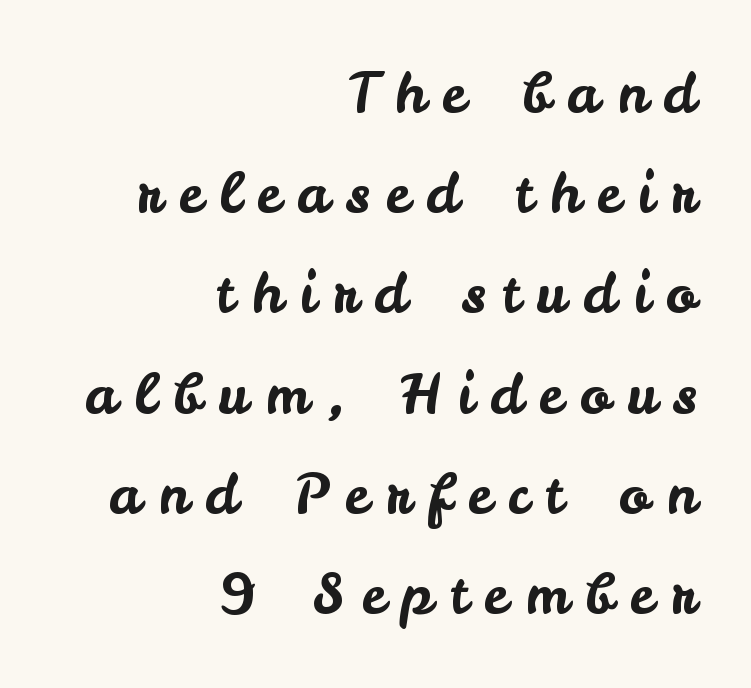
Looks like regular typesetting: each glyph gets only the width it needs. Stroke terminals: plain, sans-serif. The rendering inserts visible extra space after every character. The typesetter chose a ragged-left arrangement here. Decoration check: the copy has no underline.
